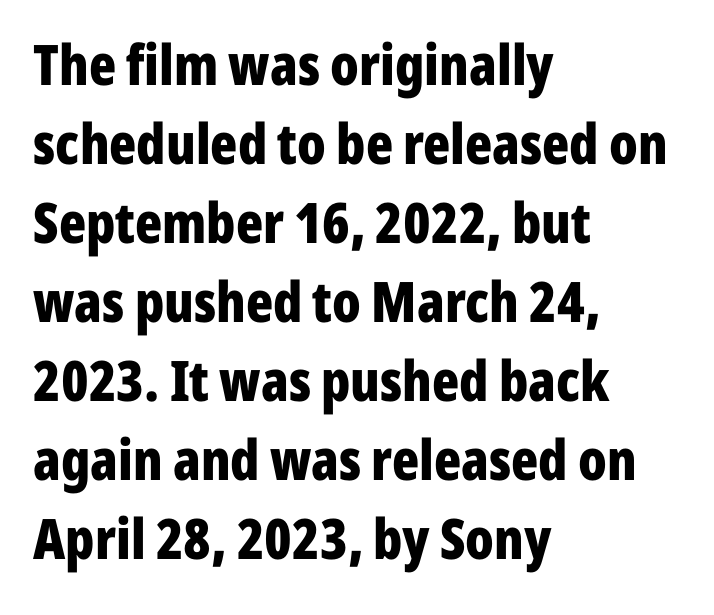
{"serif": "no", "italic": "no", "bold": "yes", "weight": "bold", "width": "condensed", "stroke_contrast": "low", "x_height": "medium", "monospaced": "no", "underline": "no", "align": "left", "line_spacing": "normal", "line_spacing_ratio": 1.41, "letter_spacing": "normal", "letter_spacing_em": 0.0, "glyph_px": 56}
